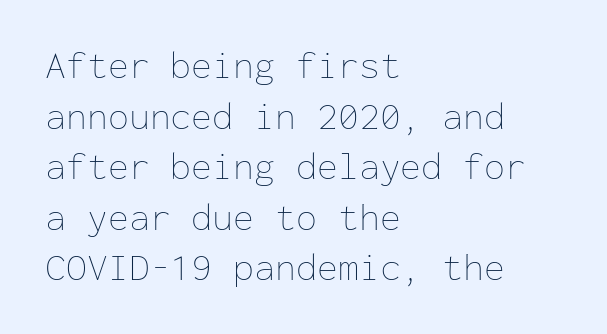
{"italic": "no", "bold": "no", "weight": "thin", "width": "normal", "stroke_contrast": "low", "x_height": "medium", "monospaced": "yes", "underline": "no", "align": "left", "line_spacing": "normal", "line_spacing_ratio": 1.33, "letter_spacing": "normal", "letter_spacing_em": 0.0, "glyph_px": 38}
